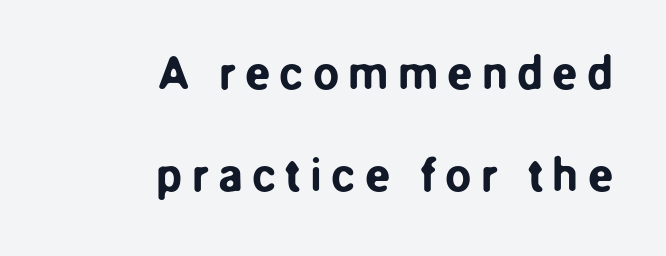
The image shows 47 px sans-serif type, upright; set right-aligned, loose line spacing (2.16x), not underlined; low stroke contrast and a medium x-height.
